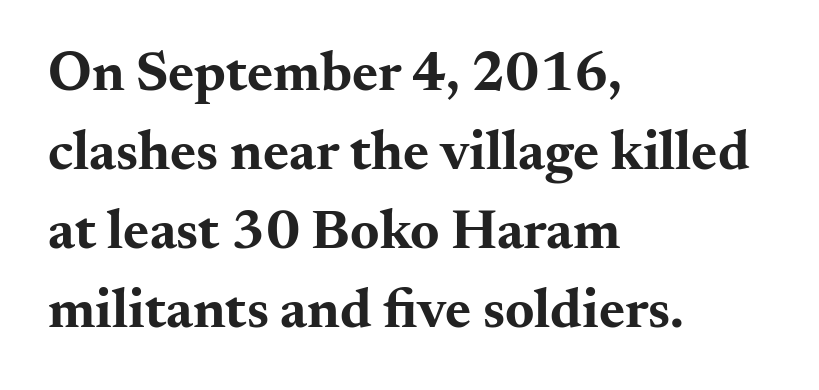
The image shows 56 px bold, wide serif type, upright; set left-aligned, normal line spacing (1.41x), normal letter spacing, not underlined; medium stroke contrast and a small x-height.
